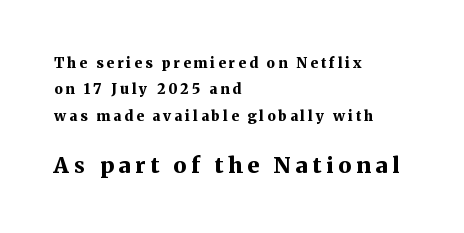
Whoever set this made the second block the dominant, larger element. Weight: bold. Leftover space on each line is placed entirely after the last word. You could only call the tracking loose — the letters float apart.
